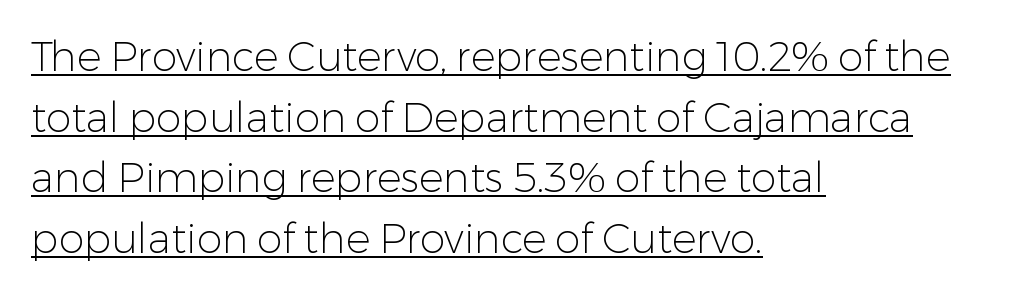
The image shows 41 px light sans-serif type, upright; set left-aligned, normal line spacing (1.48x), normal letter spacing, underlined; low stroke contrast and a medium x-height.
